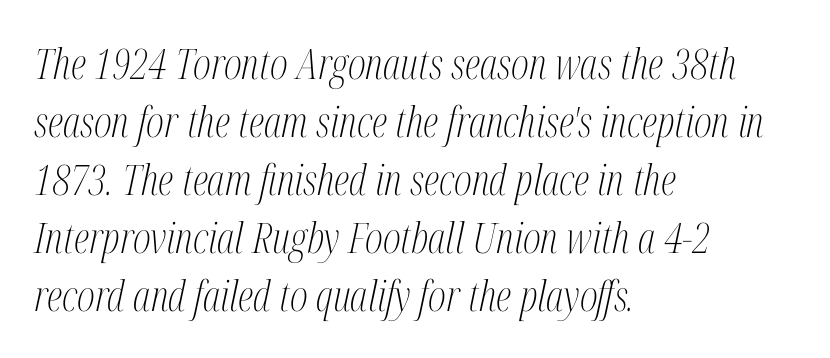
The space between consecutive lines is moderate. These lines are rendered in a variable-pitch font. These lines are composed in type with serifs. Emphasis-style slanted type is in use. Line beginnings align vertically; line endings do not. The cut favours lightness, reaching ordinary text weight at its darkest.
